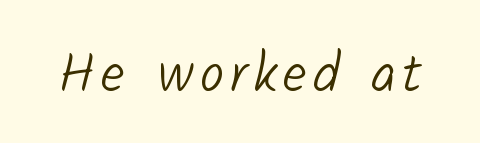
The image shows 55 px light sans-serif type; set not underlined; low stroke contrast and a medium x-height.
